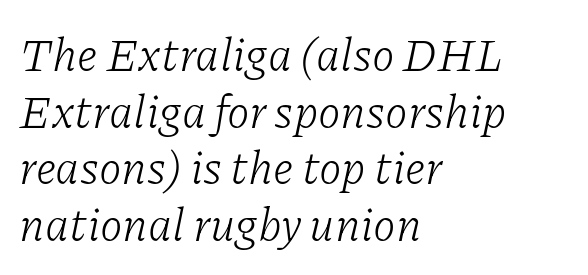
The image shows 46 px light serif type, italic (leaning right); set left-aligned, line spacing 1.23x, normal letter spacing, not underlined; low stroke contrast and a medium x-height.
